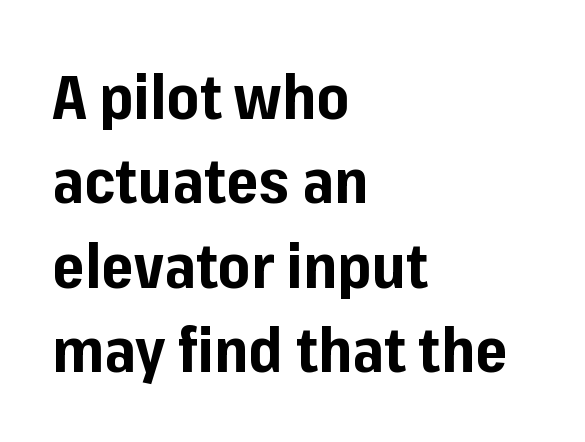
A full-strength bold gives these letters their thick strokes. The horizontal fit of the characters is conventional and even. When letters stand straight like this, we call the style roman or upright. Unmarked baselines from the first word to the last. Here the designer chose a conventional face with non-uniform glyph widths.
